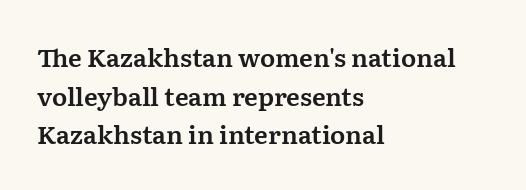
{"italic": "no", "underline": "no", "align": "left", "line_spacing": "normal", "line_spacing_ratio": 1.55, "letter_spacing": "normal", "letter_spacing_em": 0.0, "glyph_px": 25}
